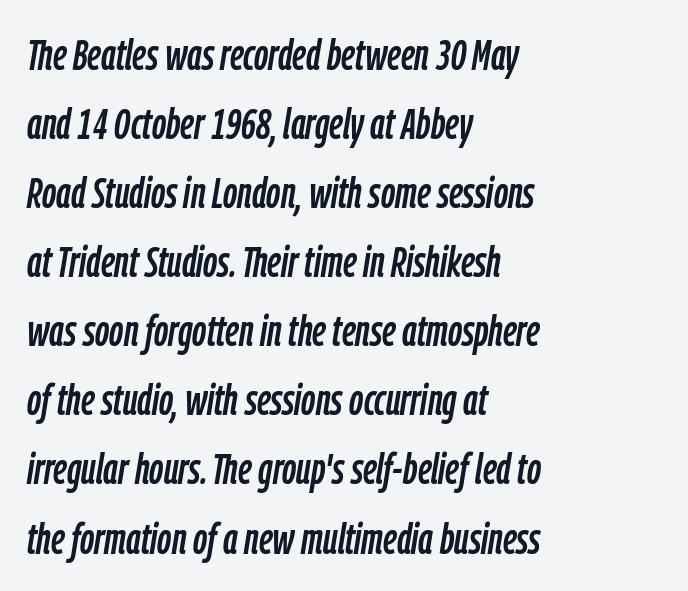
Q: Is the text italic (slanted)? A: Yes, it leans right by about 9 degrees.
Q: Is the text underlined? A: No.
Q: How is the paragraph aligned? A: Left-aligned.
Q: Is the spacing between letters normal or unusually wide? A: Normal.
Q: Is the spacing between lines tight, normal or loose? A: Normal.
Q: Width (condensed, normal, or wide)? A: Condensed.
Q: Stroke contrast? A: Low.
Q: x-height? A: Medium.
Q: Monospaced? A: No.
